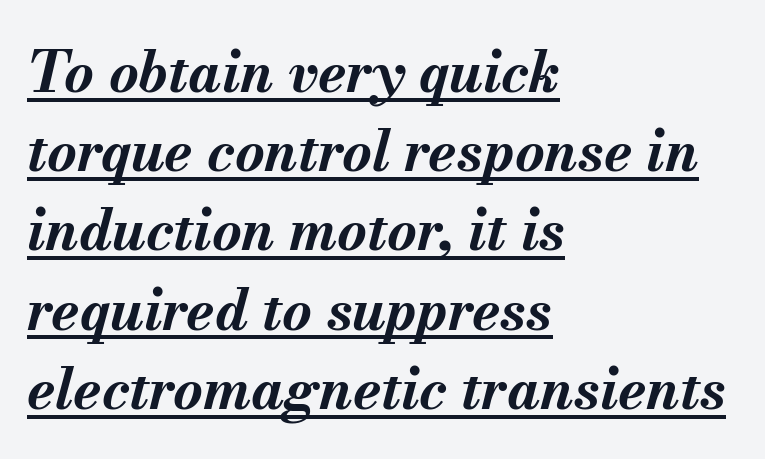
There is no visible air inserted between adjacent glyphs. Emphasis-style slanted type is in use. Looks like someone drew a line under every word here. These lines are rendered in a variable-pitch font. Horizontal alignment here is leftward, the default for most running prose. Chunky letters — that's bold for sure.
